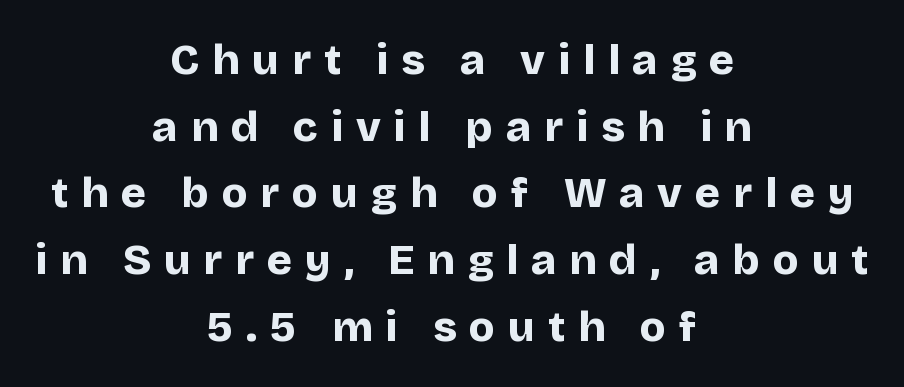
The image shows 43 px bold sans-serif type, upright; set centered, normal line spacing (1.55x), unusually wide letter spacing (+0.3 em), not underlined; low stroke contrast and a large x-height.
